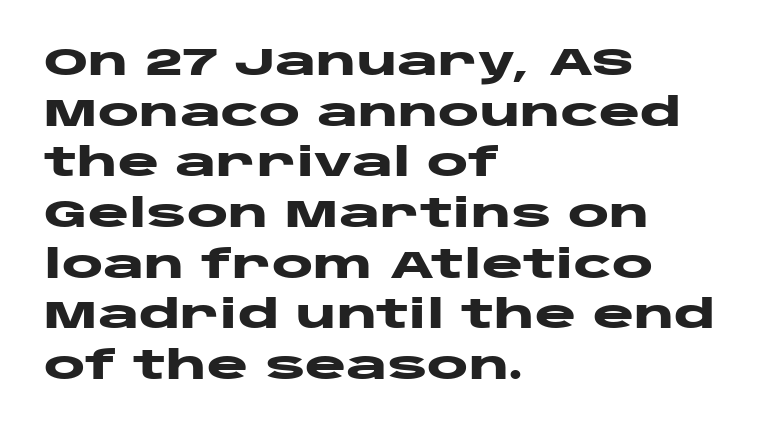
{"serif": "no", "italic": "no", "bold": "yes", "weight": "heavy", "width": "wide", "stroke_contrast": "low", "x_height": "large", "monospaced": "no", "underline": "no", "align": "left", "line_spacing": "normal", "line_spacing_ratio": 1.3, "letter_spacing": "normal", "letter_spacing_em": 0.0, "glyph_px": 39}
